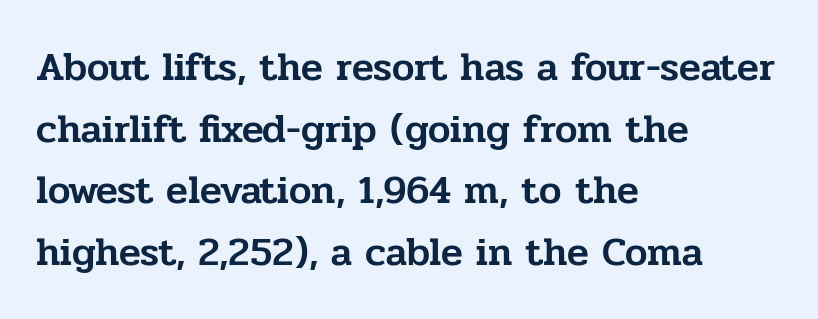
{"serif": "yes", "italic": "no", "width": "normal", "stroke_contrast": "low", "x_height": "medium", "monospaced": "no", "underline": "no", "align": "left", "line_spacing": "normal", "line_spacing_ratio": 1.54, "letter_spacing": "normal", "letter_spacing_em": 0.0, "glyph_px": 40}
